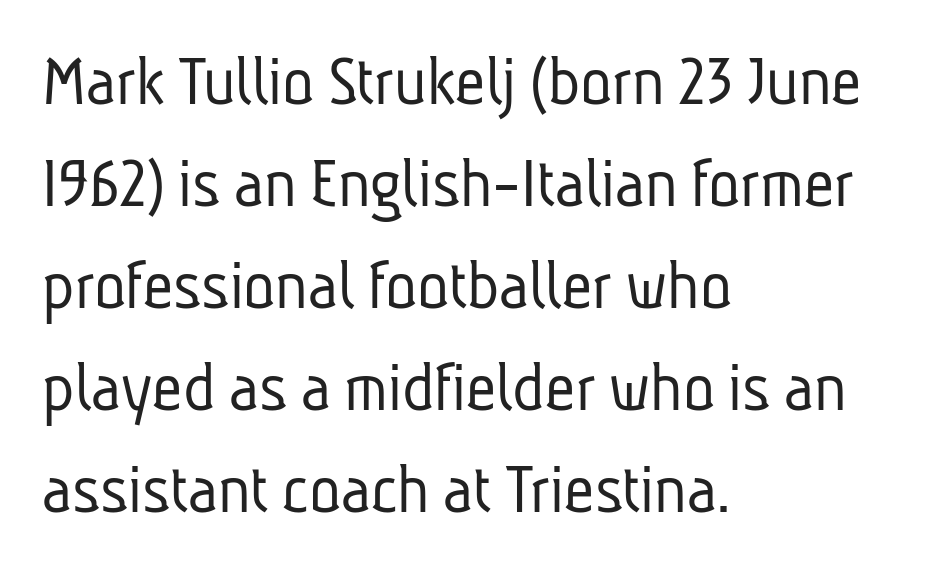
{"serif": "no", "bold": "no", "weight": "light", "width": "condensed", "stroke_contrast": "low", "x_height": "medium", "monospaced": "no", "underline": "no", "align": "left", "line_spacing": "normal", "line_spacing_ratio": 1.38, "letter_spacing": "normal", "letter_spacing_em": 0.0, "glyph_px": 74}
